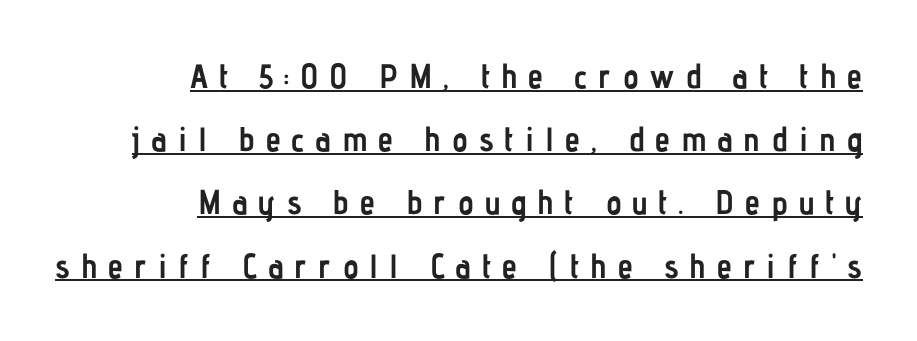
Q: Is the text bold? A: Yes.
Q: Is the text italic (slanted)? A: No, it is upright.
Q: Is the typeface a serif or a sans-serif typeface? A: Sans-serif.
Q: Is the text underlined? A: Yes.
Q: How is the paragraph aligned? A: Right-aligned.
Q: Is the spacing between letters normal or unusually wide? A: Unusually wide.
Q: Width (condensed, normal, or wide)? A: Condensed.
Q: Stroke contrast? A: Low.
Q: x-height? A: Medium.
Q: Monospaced? A: No.
